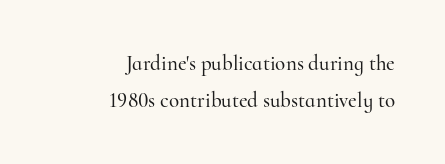
The image shows 21 px text type, upright; set right-aligned, line spacing 1.74x, normal letter spacing, not underlined.
